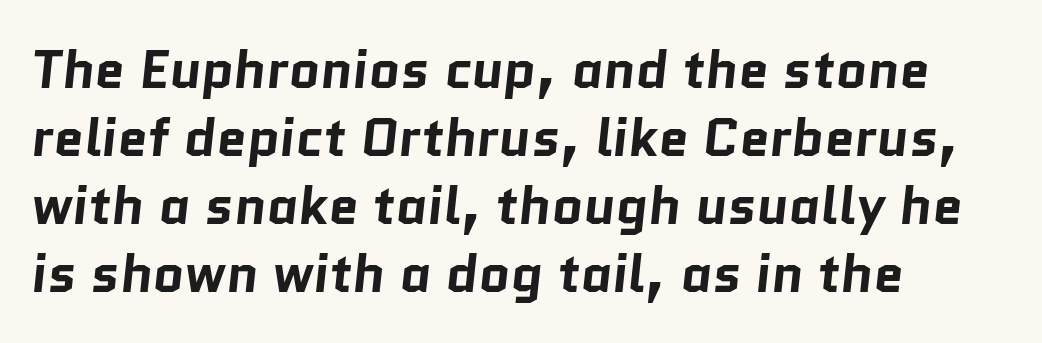
Check under the words: just untouched page. A typesetter would call this leading conventional body-copy spacing. Where is the straight margin? On the left. The passage shown is typeset with a sans-serif family. Proportional: the letters do not fall into vertical columns. Nobody touched the tracking dial on this one.
